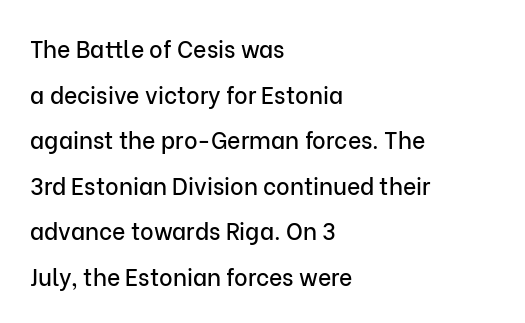
The image shows 23 px text type, upright; set left-aligned, loose line spacing (1.98x), normal letter spacing, not underlined.
